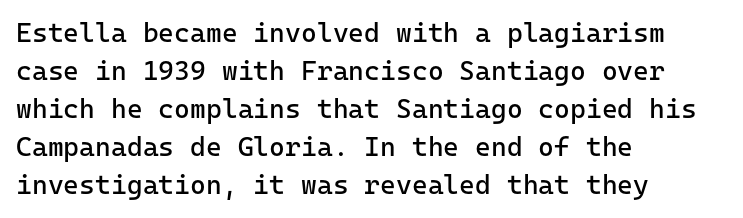
{"italic": "no", "bold": "no", "underline": "no", "align": "left", "line_spacing": "normal", "line_spacing_ratio": 1.41, "letter_spacing": "normal", "letter_spacing_em": 0.0, "glyph_px": 27}
